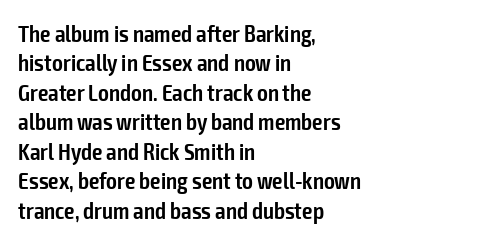
The image shows 23 px text type, upright; set left-aligned, normal line spacing (1.28x), normal letter spacing, not underlined.
